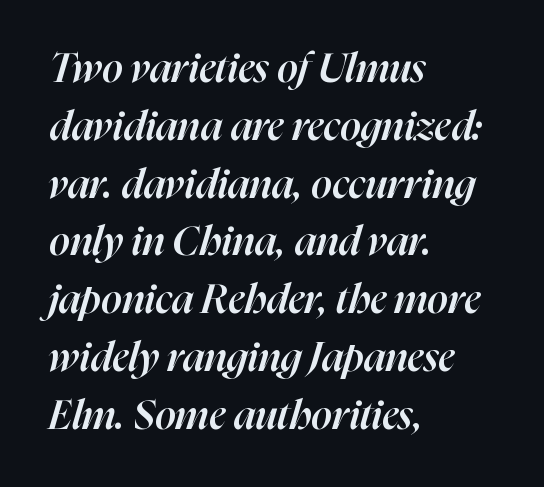
These lines sit exactly where default settings would place them. The strip under each line holds only bare page. The passage is arranged the way most books set body copy — flush left. A typesetter would call this proportional, since set widths differ per character. Posture: slanted. The glyphs have the mass of a demibold cut, below bold.
